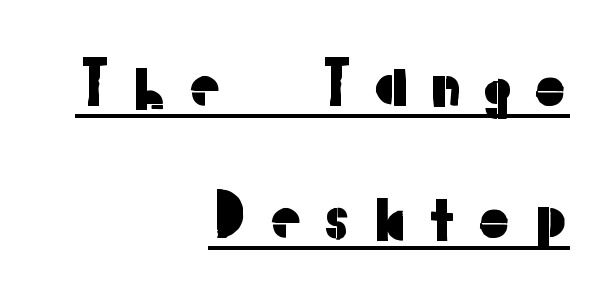
The line texture is sparse and dotted thanks to wide tracking. Tall strokes in this sample are plumb rather than angled. Vertically, the passage feels expansive, rows floating well apart. These lines are composed in type without serifs. Varying glyph widths throughout — classic text-font behaviour. These lines are set flush right with a ragged left edge.
